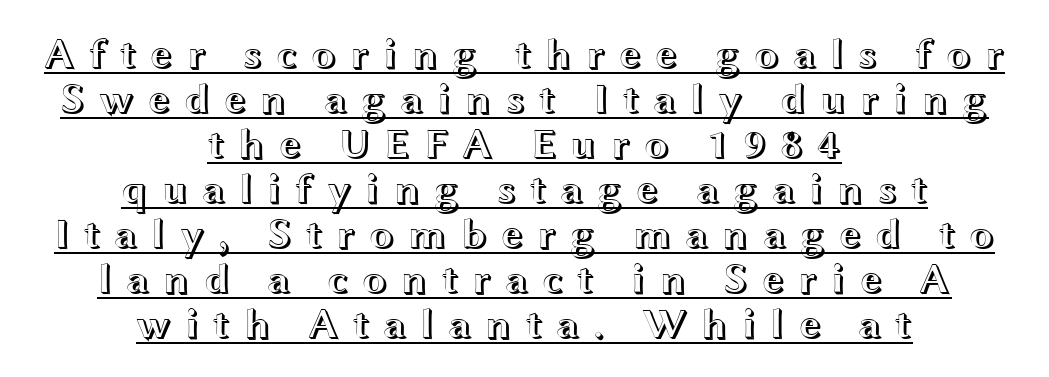
The image shows 42 px wide type, upright; set centered, tight line spacing (1.07x), unusually wide letter spacing (+0.31 em), underlined; a medium x-height.
